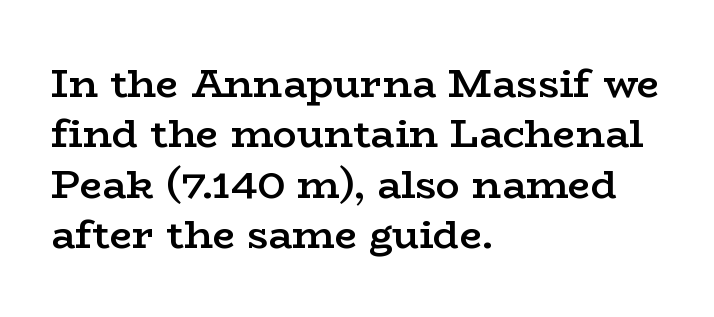
Each letter keeps its own natural width here, so spacing adapts to shape. Small tapered or slab feet sit at the stroke ends, so this counts as serif. Horizontal alignment here is leftward, the default for most running prose. The baseline area is clear. This block has exactly the height ordinary leading produces. Compared with typical body copy, the letter spacing here is the same.
